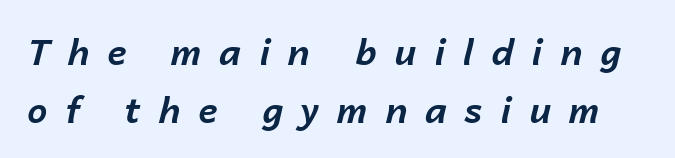
{"italic": "yes", "lean": "right", "slant_degrees": 14, "bold": "yes", "weight": "bold", "width": "normal", "stroke_contrast": "low", "x_height": "medium", "monospaced": "no", "underline": "no", "line_spacing": "normal", "line_spacing_ratio": 1.6, "letter_spacing": "wide", "letter_spacing_em": 0.49, "glyph_px": 36}
